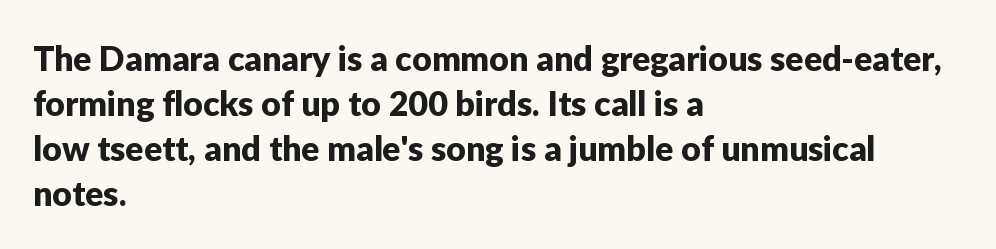
Examine the stroke ends and you'll find no serifs. Reading down the block, your eye returns to a fixed left position each line. A bare baseline throughout the passage. This is roman type, the default non-slanted kind.
